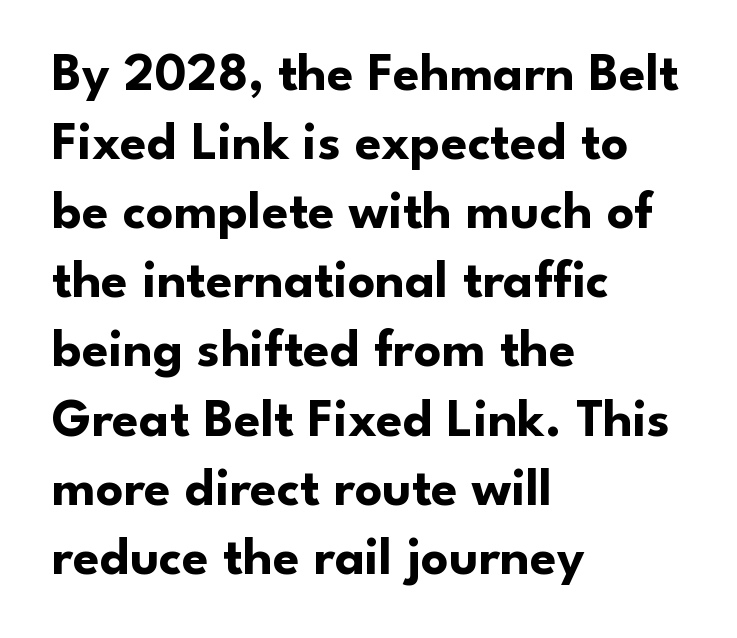
Q: Is the text bold? A: Yes.
Q: Is the text italic (slanted)? A: No, it is upright.
Q: Is the typeface a serif or a sans-serif typeface? A: Sans-serif.
Q: Is the text underlined? A: No.
Q: How is the paragraph aligned? A: Left-aligned.
Q: Is the spacing between letters normal or unusually wide? A: Normal.
Q: Is the spacing between lines tight, normal or loose? A: Normal.
Q: Width (condensed, normal, or wide)? A: Normal.
Q: Stroke contrast? A: Low.
Q: x-height? A: Small.
Q: Monospaced? A: No.
